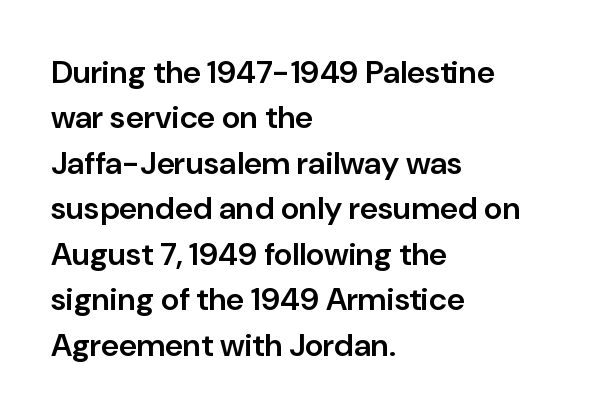
The image shows 32 px semibold sans-serif type, upright; set left-aligned, normal line spacing (1.42x), normal letter spacing, not underlined; low stroke contrast and a medium x-height.
